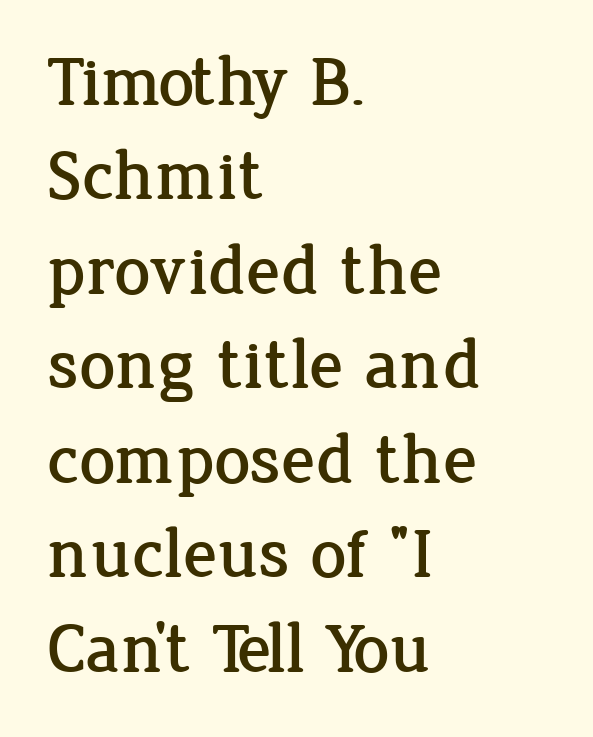
Note the varied advance widths — an 'i' is clearly narrower than an 'm'. The gap between lines stays unmarked. If you drew a line through each stem, it would be perfectly vertical. Words appear dense and cohesive because spacing is normal.
